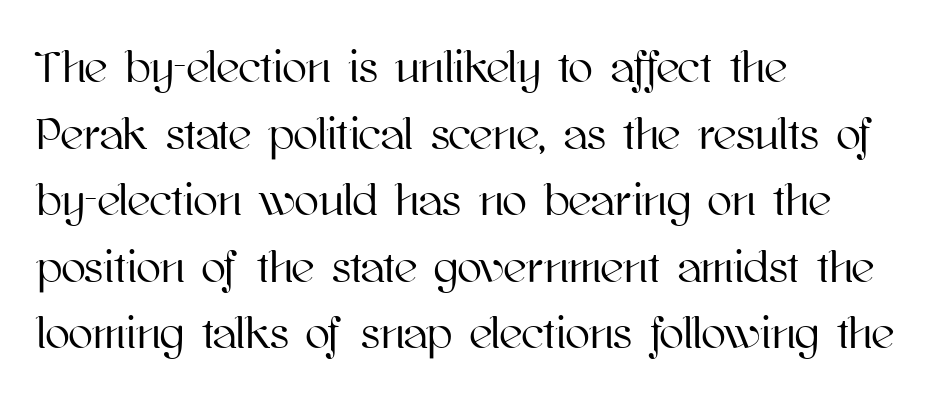
{"italic": "no", "width": "normal", "stroke_contrast": "high", "x_height": "medium", "monospaced": "no", "underline": "no", "align": "left", "line_spacing": "normal", "line_spacing_ratio": 1.48, "letter_spacing": "normal", "letter_spacing_em": 0.0, "glyph_px": 45}
